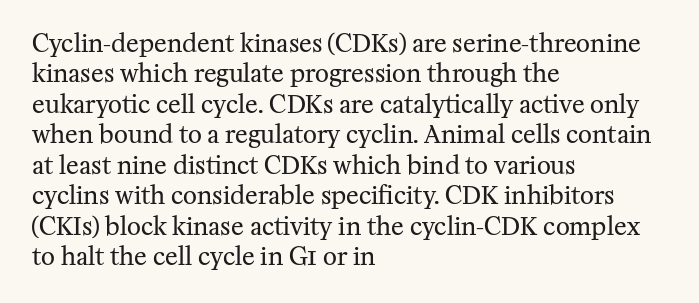
Q: Is the text bold? A: No.
Q: Is the text italic (slanted)? A: No, it is upright.
Q: Is the text underlined? A: No.
Q: How is the paragraph aligned? A: Left-aligned.
Q: Is the spacing between letters normal or unusually wide? A: Normal.
Q: Is the spacing between lines tight, normal or loose? A: Normal.
